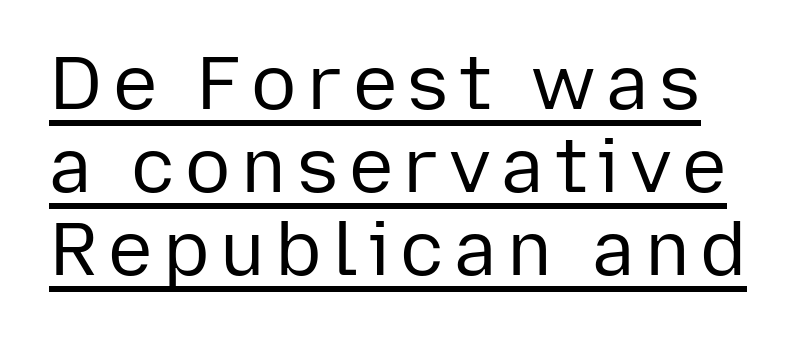
{"serif": "no", "italic": "no", "bold": "no", "weight": "regular", "width": "normal", "stroke_contrast": "low", "x_height": "medium", "monospaced": "no", "underline": "yes", "line_spacing": "tight", "line_spacing_ratio": 1.11, "glyph_px": 75}
